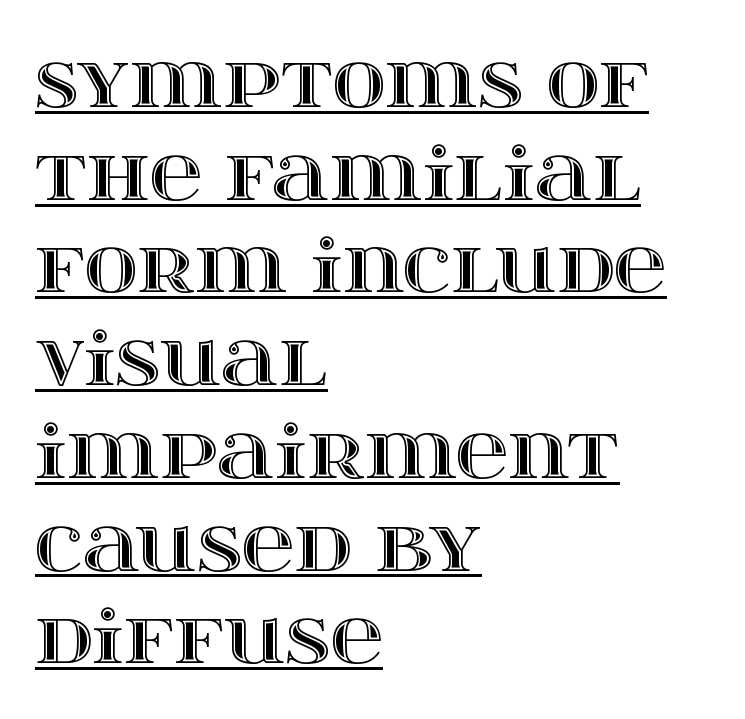
The image shows 73 px wide type, upright; set left-aligned, normal line spacing (1.27x), normal letter spacing, underlined; a large x-height.
